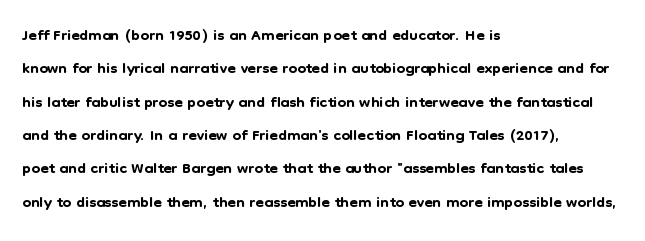
The image shows 24 px text type, upright; set left-aligned, normal line spacing (1.39x), normal letter spacing, not underlined.
